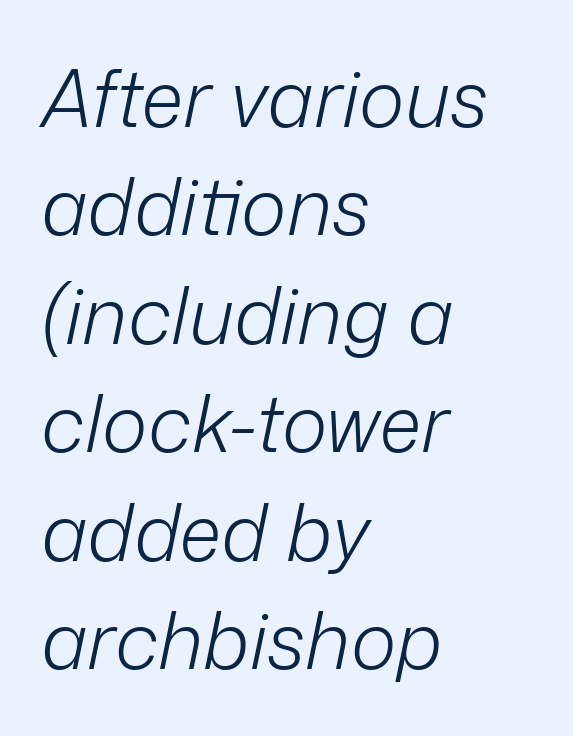
Q: Is the text bold? A: No.
Q: Is the text italic (slanted)? A: Yes, it leans right by about 12 degrees.
Q: Is the text underlined? A: No.
Q: How is the paragraph aligned? A: Left-aligned.
Q: Is the spacing between letters normal or unusually wide? A: Normal.
Q: Is the spacing between lines tight, normal or loose? A: Normal.
Q: Width (condensed, normal, or wide)? A: Normal.
Q: Stroke contrast? A: Low.
Q: x-height? A: Medium.
Q: Monospaced? A: No.
